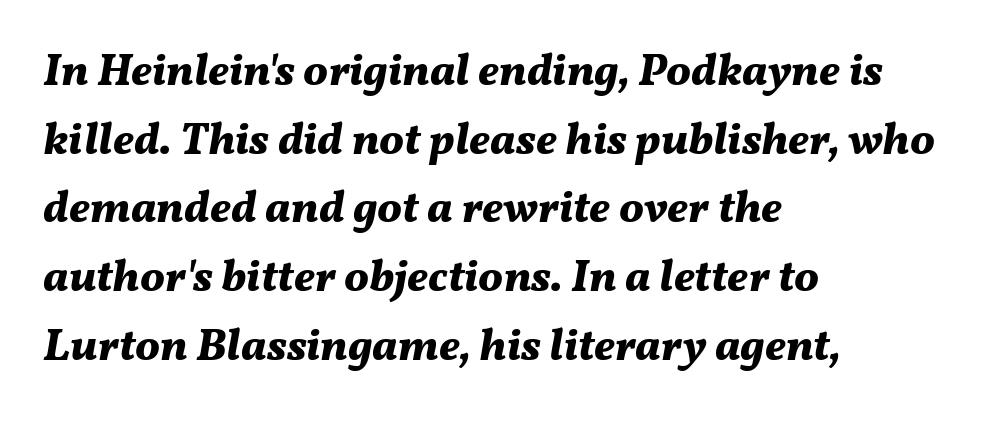
{"italic": "yes", "lean": "right", "slant_degrees": 11, "bold": "yes", "weight": "bold", "width": "normal", "stroke_contrast": "medium", "x_height": "medium", "monospaced": "no", "underline": "no", "align": "left", "line_spacing": "normal", "line_spacing_ratio": 1.56, "letter_spacing": "normal", "letter_spacing_em": 0.0, "glyph_px": 44}
